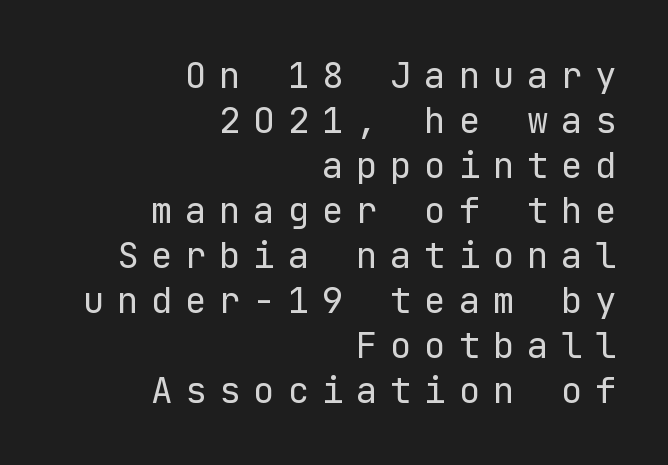
Q: Is the text bold? A: No.
Q: Is the text italic (slanted)? A: No, it is upright.
Q: Is the typeface a serif or a sans-serif typeface? A: Sans-serif.
Q: Is the text underlined? A: No.
Q: How is the paragraph aligned? A: Right-aligned.
Q: Is the spacing between letters normal or unusually wide? A: Unusually wide.
Q: Is the spacing between lines tight, normal or loose? A: Normal.
Q: Width (condensed, normal, or wide)? A: Normal.
Q: Stroke contrast? A: Low.
Q: x-height? A: Medium.
